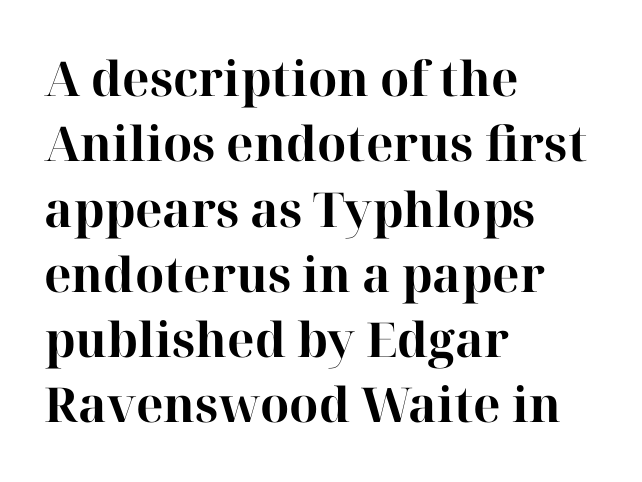
Q: Is the text bold? A: Yes.
Q: Is the text italic (slanted)? A: No, it is upright.
Q: Is the typeface a serif or a sans-serif typeface? A: Serif.
Q: Is the text underlined? A: No.
Q: How is the paragraph aligned? A: Left-aligned.
Q: Is the spacing between letters normal or unusually wide? A: Normal.
Q: Is the spacing between lines tight, normal or loose? A: Normal.
Q: Width (condensed, normal, or wide)? A: Normal.
Q: Stroke contrast? A: High.
Q: x-height? A: Medium.
Q: Monospaced? A: No.
